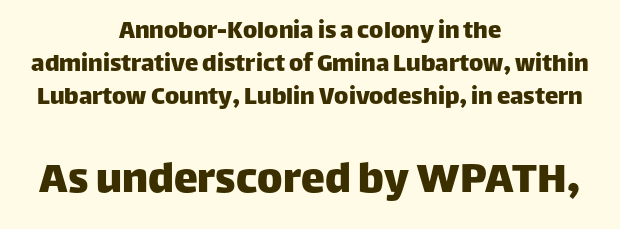
The image shows 48 px sans-serif type, upright; set centered, line spacing 1.22x, normal letter spacing, not underlined; the second (bottom) block is 1.78x larger; low stroke contrast and a large x-height.
